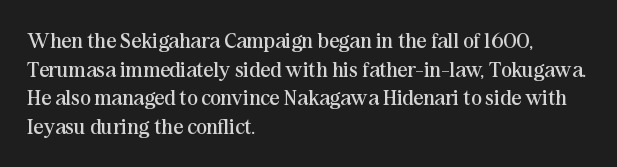
Q: Is the text bold? A: No.
Q: Is the text italic (slanted)? A: No, it is upright.
Q: Is the text underlined? A: No.
Q: How is the paragraph aligned? A: Left-aligned.
Q: Is the spacing between letters normal or unusually wide? A: Normal.
Q: Is the spacing between lines tight, normal or loose? A: Normal.
